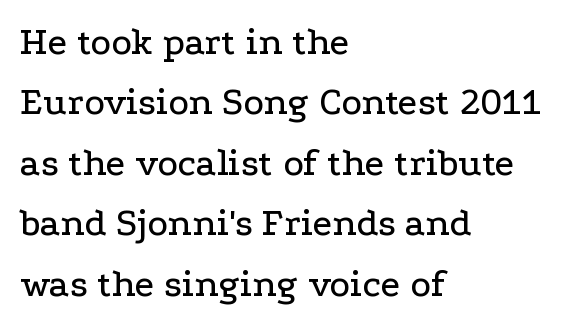
The image shows 39 px wide serif type, upright; set left-aligned, normal line spacing (1.55x), normal letter spacing, not underlined; low stroke contrast and a medium x-height.
